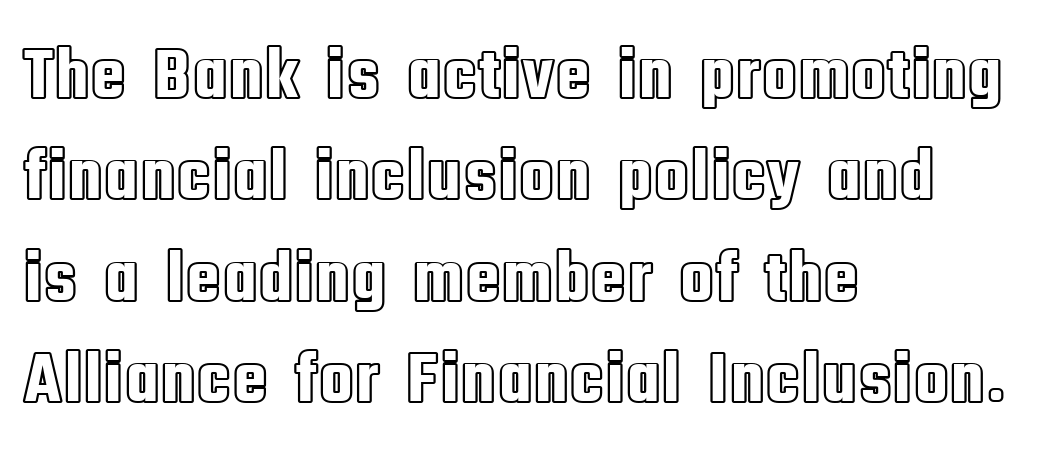
{"italic": "no", "width": "condensed", "x_height": "large", "monospaced": "no", "underline": "no", "align": "left", "line_spacing": "normal", "line_spacing_ratio": 1.37, "letter_spacing": "normal", "letter_spacing_em": 0.0, "glyph_px": 74}
